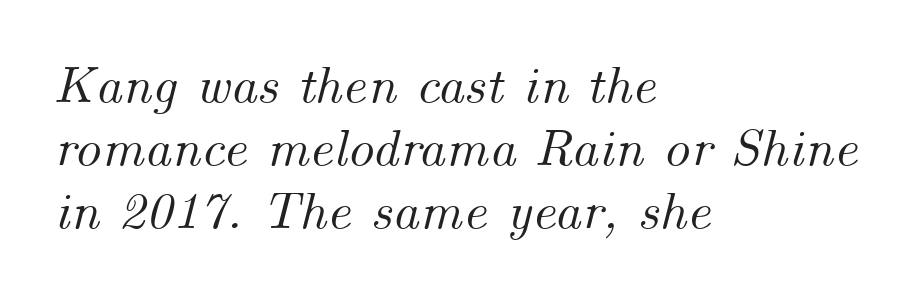
Words float on clear page, feet unadorned. Here the designer chose a conventional face with non-uniform glyph widths. Typeset ragged right — the left edge is the straight one. Italic? Definitely — the glyphs are oblique. Nobody touched the tracking dial on this one.
